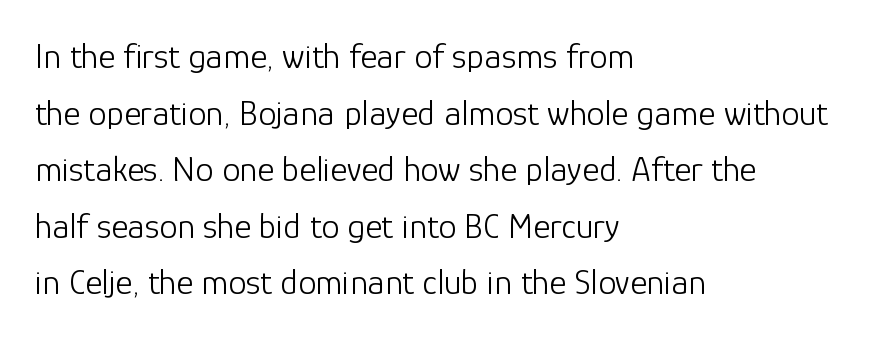
The image shows 36 px light sans-serif type, upright; set left-aligned, normal line spacing (1.57x), normal letter spacing, not underlined; low stroke contrast and a medium x-height.
